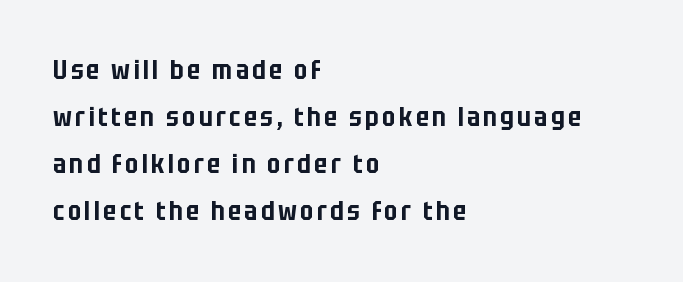
Q: Is the text italic (slanted)? A: No, it is upright.
Q: Is the text underlined? A: No.
Q: How is the paragraph aligned? A: Left-aligned.
